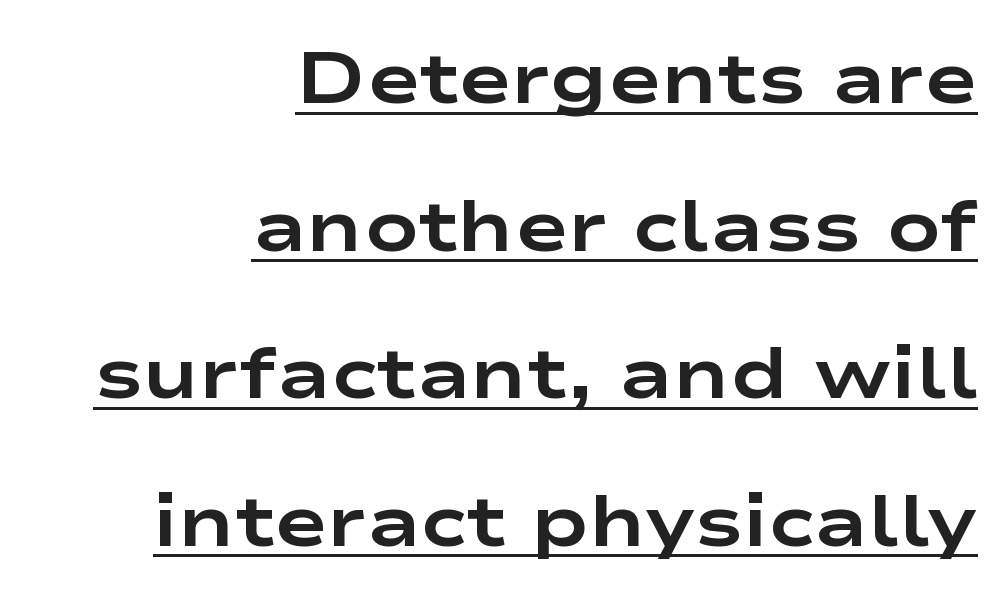
{"serif": "no", "italic": "no", "bold": "yes", "weight": "bold", "width": "wide", "stroke_contrast": "low", "x_height": "medium", "monospaced": "no", "underline": "yes", "align": "right", "line_spacing": "loose", "line_spacing_ratio": 2.05, "letter_spacing": "normal", "letter_spacing_em": 0.0, "glyph_px": 72}
